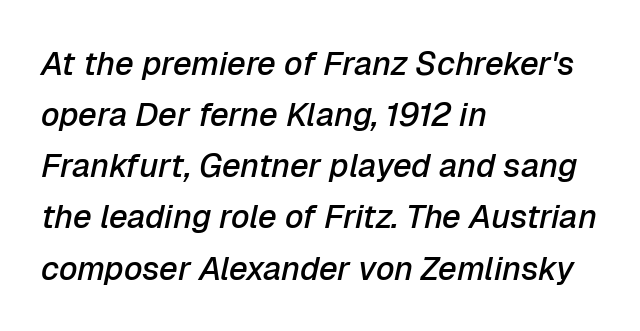
The image shows 33 px semibold type, italic (leaning right); set left-aligned, normal line spacing (1.55x), normal letter spacing, not underlined; low stroke contrast and a medium x-height.
